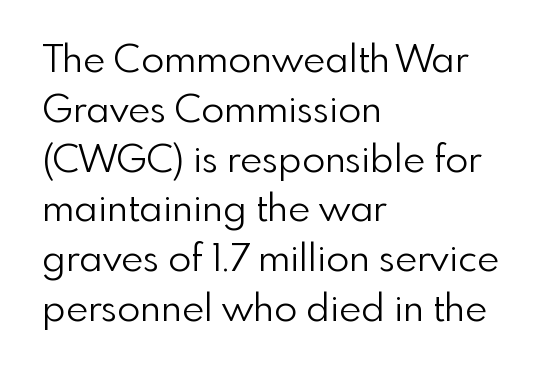
The image shows 38 px light sans-serif type, upright; set left-aligned, normal line spacing (1.31x), normal letter spacing, not underlined; a small x-height.
